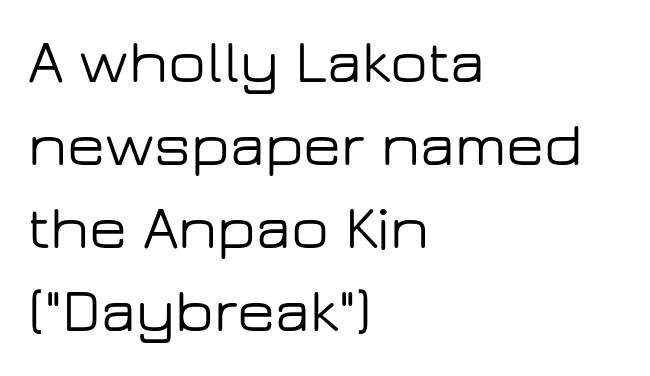
{"serif": "no", "italic": "no", "width": "wide", "stroke_contrast": "low", "x_height": "medium", "monospaced": "no", "underline": "no", "align": "left", "line_spacing": "normal", "line_spacing_ratio": 1.34, "letter_spacing": "normal", "letter_spacing_em": 0.0, "glyph_px": 62}
